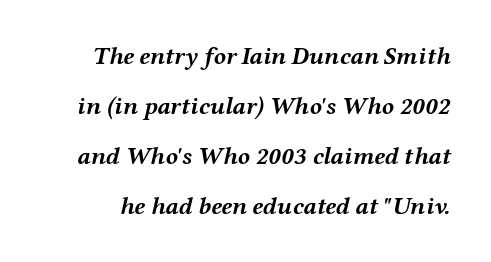
Q: Is the text bold? A: Yes.
Q: Is the text italic (slanted)? A: Yes, it leans right by about 12 degrees.
Q: Is the text underlined? A: No.
Q: Is the spacing between letters normal or unusually wide? A: Normal.
Q: Is the spacing between lines tight, normal or loose? A: Loose.
